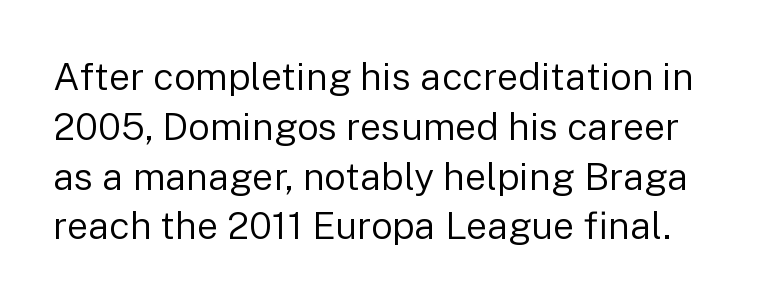
The image shows 38 px regular-weight sans-serif type, upright; set normal line spacing (1.31x), normal letter spacing, not underlined; low stroke contrast and a medium x-height.
